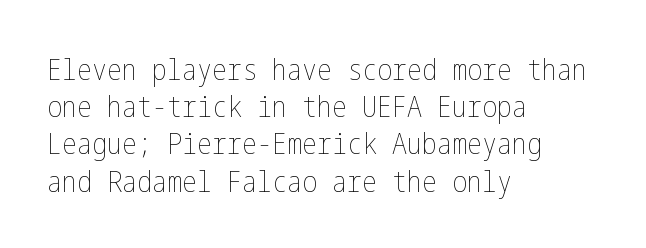
Q: Is the text bold? A: No.
Q: Is the text italic (slanted)? A: No, it is upright.
Q: Is the text underlined? A: No.
Q: How is the paragraph aligned? A: Left-aligned.
Q: Is the spacing between letters normal or unusually wide? A: Normal.
Q: Width (condensed, normal, or wide)? A: Condensed.
Q: Stroke contrast? A: Low.
Q: x-height? A: Medium.
